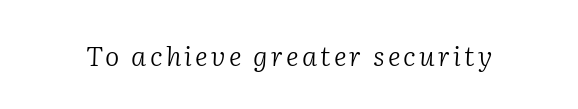
Q: Is the text bold? A: No.
Q: Is the text italic (slanted)? A: Yes, it leans right by about 2 degrees.
Q: Is the text underlined? A: No.
